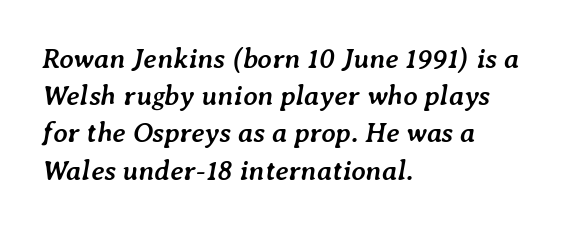
Q: Is the text bold? A: Yes.
Q: Is the text italic (slanted)? A: Yes, it leans right by about 7 degrees.
Q: Is the text underlined? A: No.
Q: How is the paragraph aligned? A: Left-aligned.
Q: Is the spacing between letters normal or unusually wide? A: Normal.
Q: Is the spacing between lines tight, normal or loose? A: Normal.
Q: Width (condensed, normal, or wide)? A: Normal.
Q: Stroke contrast? A: Low.
Q: x-height? A: Medium.
Q: Monospaced? A: No.
